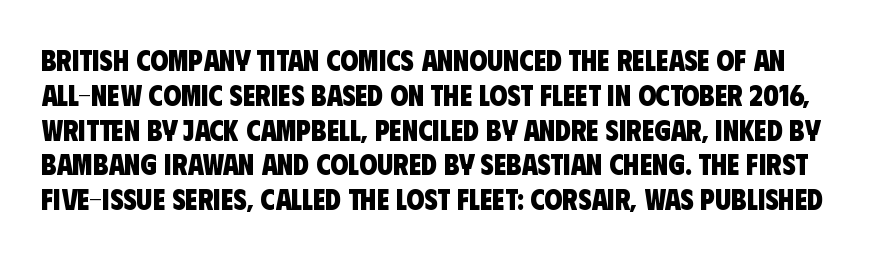
{"serif": "no", "bold": "yes", "weight": "heavy", "width": "condensed", "stroke_contrast": "low", "x_height": "large", "monospaced": "no", "underline": "no", "line_spacing_ratio": 1.2, "letter_spacing": "normal", "letter_spacing_em": 0.0, "glyph_px": 29}
